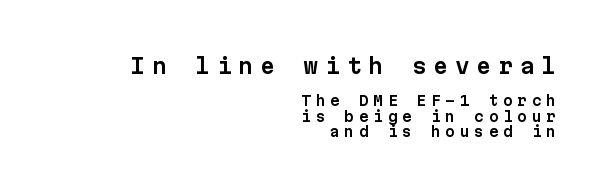
Q: Is the text italic (slanted)? A: No, it is upright.
Q: Is the text underlined? A: No.
Q: How is the paragraph aligned? A: Right-aligned.
Q: Is the spacing between letters normal or unusually wide? A: Unusually wide.
Q: Is the spacing between lines tight, normal or loose? A: Tight.
Q: Which block of text is set in a larger size, the first (top) or the second (bottom)? A: The first (top) one.
